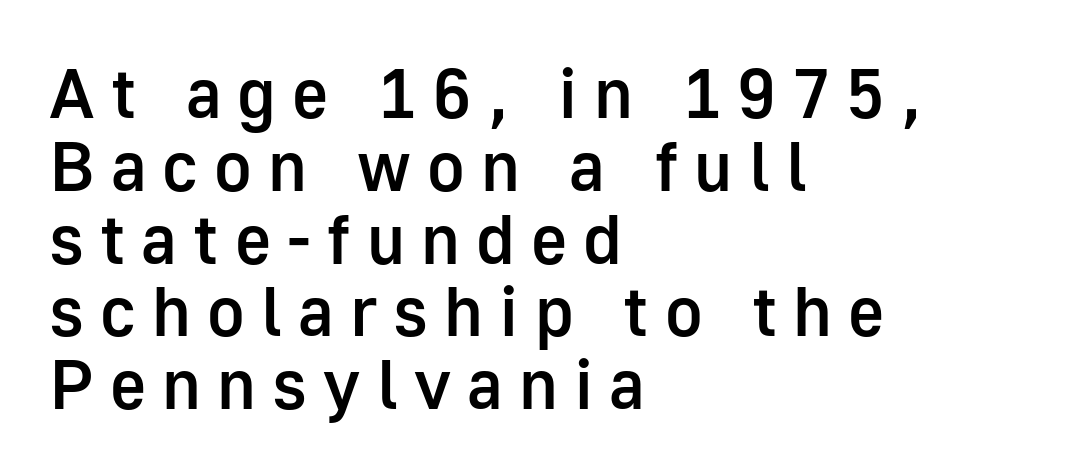
The image shows 70 px semibold sans-serif type, upright; set left-aligned, tight line spacing (1.04x), unusually wide letter spacing (+0.23 em), not underlined; low stroke contrast and a medium x-height.
